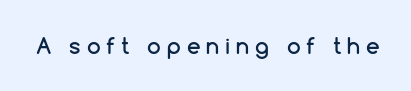
The image shows 22 px text type, upright; set unusually wide letter spacing (+0.27 em), not underlined.
